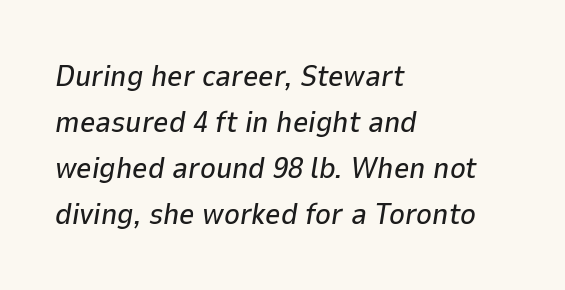
The image shows 30 px text type, italic (leaning right); set left-aligned, normal line spacing (1.53x), normal letter spacing, not underlined; low stroke contrast and a medium x-height.
